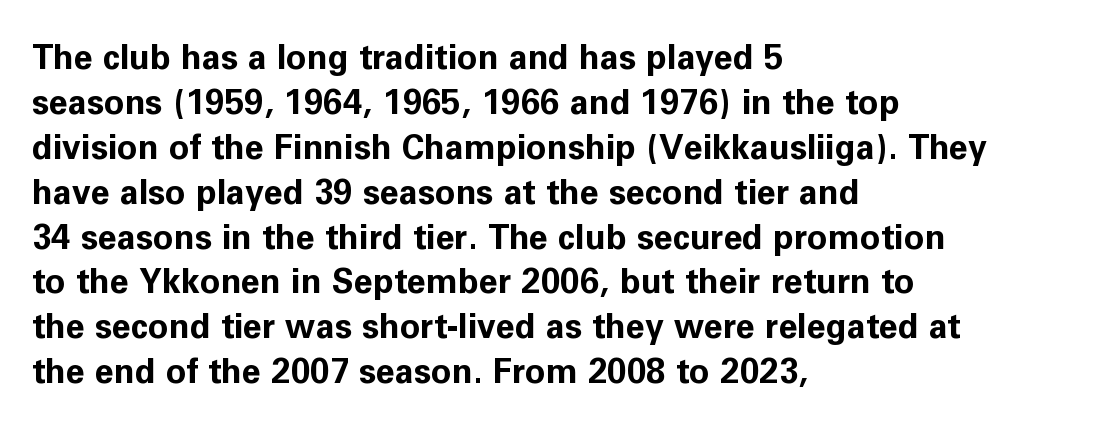
The image shows 34 px bold sans-serif type, upright; set left-aligned, normal line spacing (1.32x), normal letter spacing, not underlined; low stroke contrast and a medium x-height.
